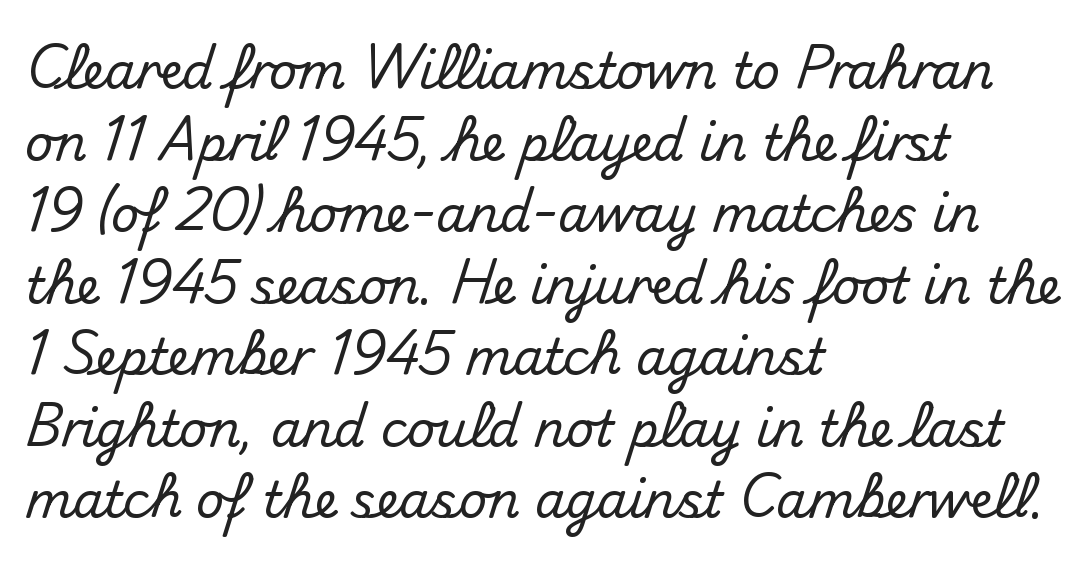
The image shows 49 px sans-serif type; set left-aligned, normal line spacing (1.46x), normal letter spacing, not underlined; medium stroke contrast and a small x-height.
